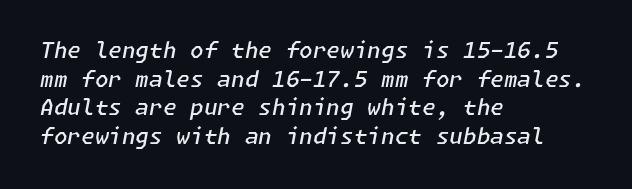
Bare-footed words on every line. The designer left line spacing at the default. The ragged edge is on the right, which tells us the setting is flush left. The passage shown leans; its letterforms are oblique. Honestly, the letter spacing is just normal — you wouldn't notice it.
